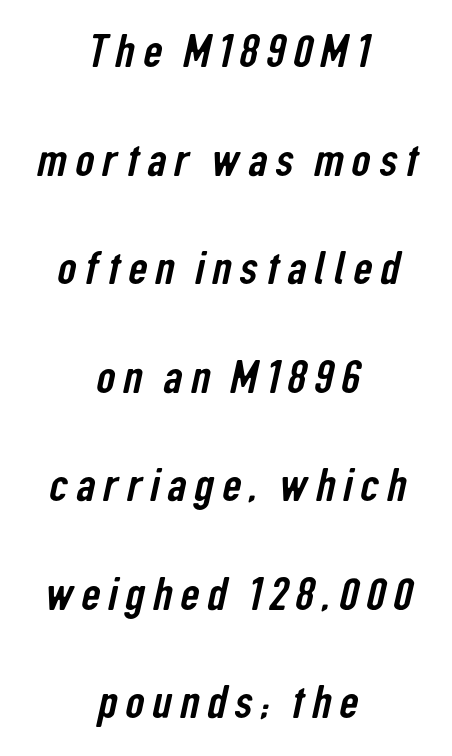
Q: Is the typeface a serif or a sans-serif typeface? A: Sans-serif.
Q: Is the text underlined? A: No.
Q: How is the paragraph aligned? A: Centered.
Q: Is the spacing between lines tight, normal or loose? A: Loose.
Q: Width (condensed, normal, or wide)? A: Condensed.
Q: Stroke contrast? A: Low.
Q: x-height? A: Medium.
Q: Monospaced? A: No.
